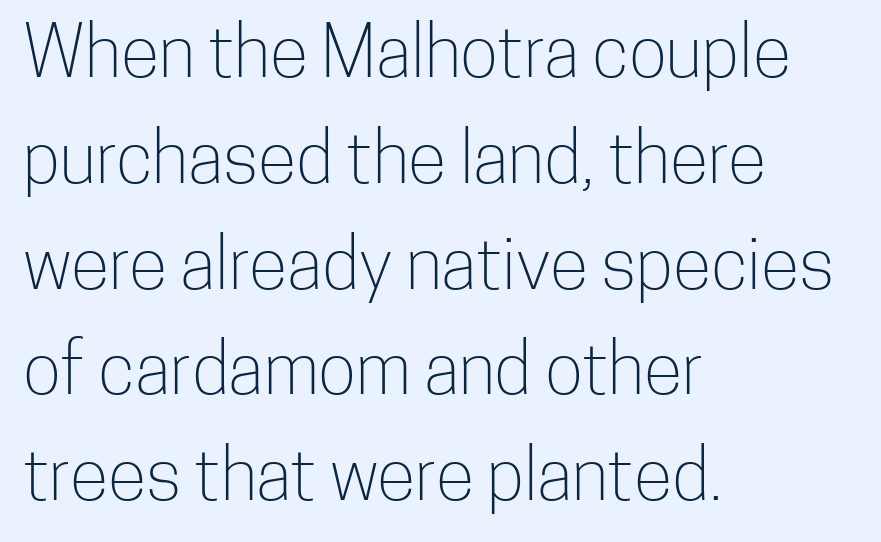
The rendering uses natural spacing where letterforms have individual widths. Honestly, the letter spacing is just normal — you wouldn't notice it. The cut favours lightness, reaching ordinary text weight at its darkest. Where is the straight margin? On the left. Reading down the column, the eye jumps a familiar distance to each next line. This sample uses an upright cut, with every glyph sitting square on the baseline.
